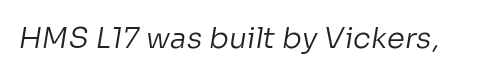
{"serif": "no", "bold": "no", "weight": "regular", "width": "normal", "stroke_contrast": "low", "x_height": "medium", "monospaced": "no", "underline": "no", "letter_spacing": "normal", "letter_spacing_em": 0.0, "glyph_px": 29}
